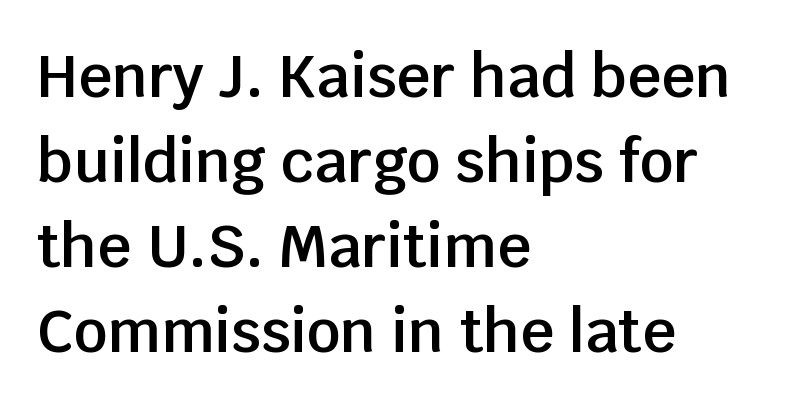
Q: Is the text bold? A: Semi-bold.
Q: Is the text italic (slanted)? A: No, it is upright.
Q: Is the typeface a serif or a sans-serif typeface? A: Sans-serif.
Q: Is the text underlined? A: No.
Q: How is the paragraph aligned? A: Left-aligned.
Q: Is the spacing between letters normal or unusually wide? A: Normal.
Q: Is the spacing between lines tight, normal or loose? A: Normal.
Q: Width (condensed, normal, or wide)? A: Normal.
Q: Stroke contrast? A: Low.
Q: x-height? A: Large.
Q: Monospaced? A: No.
